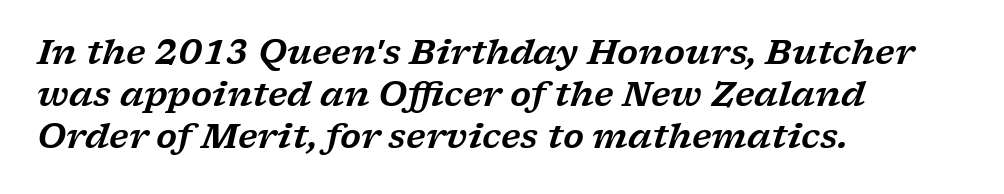
Q: Is the text italic (slanted)? A: Yes, it leans right by about 17 degrees.
Q: Is the typeface a serif or a sans-serif typeface? A: Serif.
Q: Is the text underlined? A: No.
Q: How is the paragraph aligned? A: Left-aligned.
Q: Is the spacing between letters normal or unusually wide? A: Normal.
Q: Width (condensed, normal, or wide)? A: Wide.
Q: Stroke contrast? A: Low.
Q: x-height? A: Medium.
Q: Monospaced? A: No.
